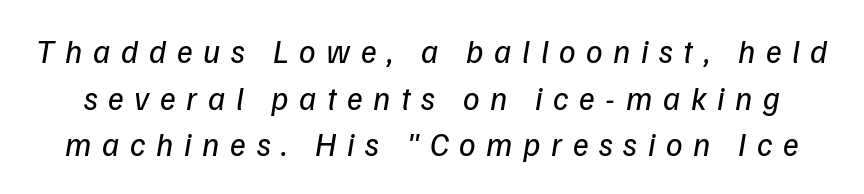
Q: Is the text bold? A: No.
Q: Is the typeface a serif or a sans-serif typeface? A: Sans-serif.
Q: Is the text underlined? A: No.
Q: Is the spacing between letters normal or unusually wide? A: Unusually wide.
Q: Is the spacing between lines tight, normal or loose? A: Normal.
Q: Width (condensed, normal, or wide)? A: Normal.
Q: Stroke contrast? A: Low.
Q: x-height? A: Medium.
Q: Monospaced? A: No.
